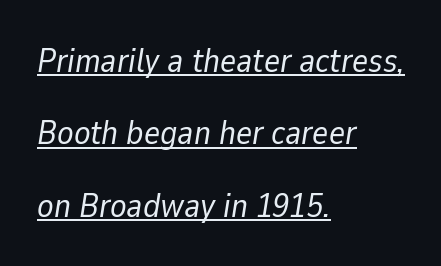
Students, note that the glyphs here touch the page at normal intervals. Stroke thickness stays within the range of a standard reading face or lighter. Each new line begins a long way beneath the previous one. Descenders here cross a horizontal rule under the line. Line starts are locked; line ends wander.
